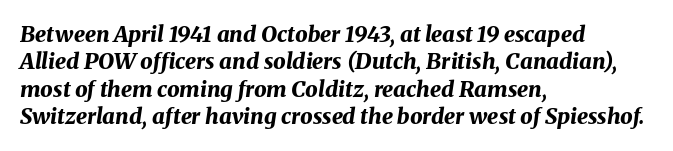
The space directly below the letters is spotless. These words are printed bold, with thick strokes throughout. The passage is arranged the way most books set body copy — flush left. Vertical spacing — default. Honestly, the letter spacing is just normal — you wouldn't notice it.
